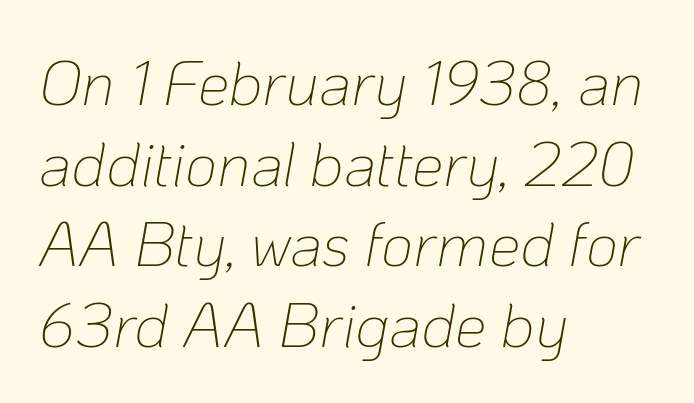
The image shows 63 px thin type, italic (leaning right); set left-aligned, normal line spacing (1.28x), normal letter spacing, not underlined; low stroke contrast and a medium x-height.
